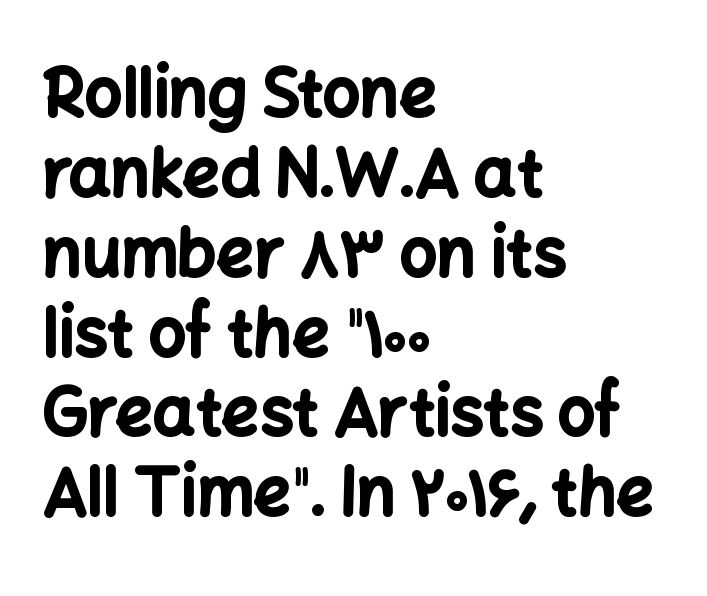
The letters carry no serifs — their stems end cleanly without finishing strokes. This rendering leaves character spacing at its baseline value. Unlike italic type, these characters show no tilt at all. The ragged edge is on the right, which tells us the setting is flush left. Summary of weight: heavy, a full bold. Each letter keeps its own natural width here, so spacing adapts to shape.
